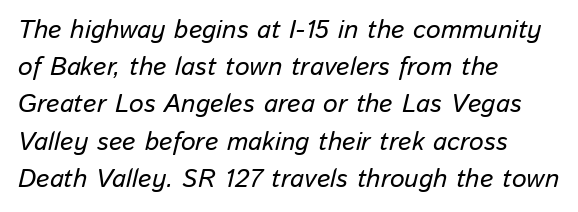
Q: Is the text italic (slanted)? A: Yes, it leans right by about 13 degrees.
Q: Is the text underlined? A: No.
Q: How is the paragraph aligned? A: Left-aligned.
Q: Is the spacing between letters normal or unusually wide? A: Normal.
Q: Is the spacing between lines tight, normal or loose? A: Normal.
